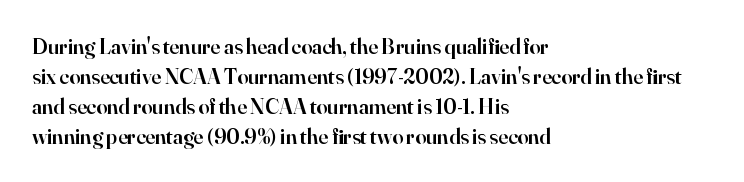
Q: Is the text bold? A: Semi-bold.
Q: Is the text italic (slanted)? A: No, it is upright.
Q: Is the text underlined? A: No.
Q: How is the paragraph aligned? A: Left-aligned.
Q: Is the spacing between letters normal or unusually wide? A: Normal.
Q: Is the spacing between lines tight, normal or loose? A: Normal.
